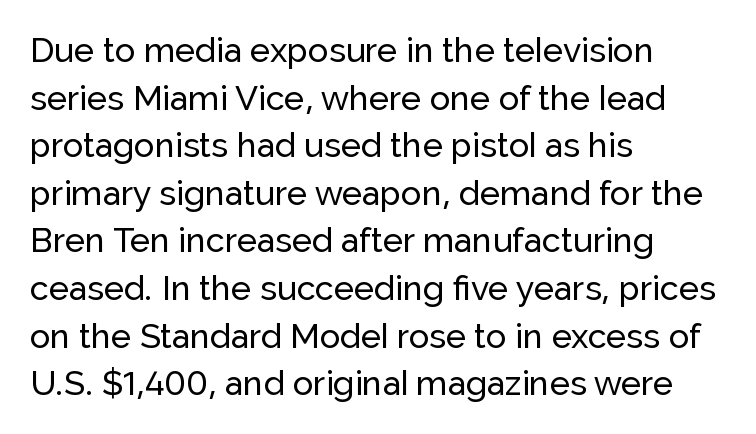
Q: Is the text italic (slanted)? A: No, it is upright.
Q: Is the typeface a serif or a sans-serif typeface? A: Sans-serif.
Q: Is the text underlined? A: No.
Q: How is the paragraph aligned? A: Left-aligned.
Q: Is the spacing between letters normal or unusually wide? A: Normal.
Q: Is the spacing between lines tight, normal or loose? A: Normal.
Q: Width (condensed, normal, or wide)? A: Normal.
Q: Stroke contrast? A: Low.
Q: x-height? A: Medium.
Q: Monospaced? A: No.
